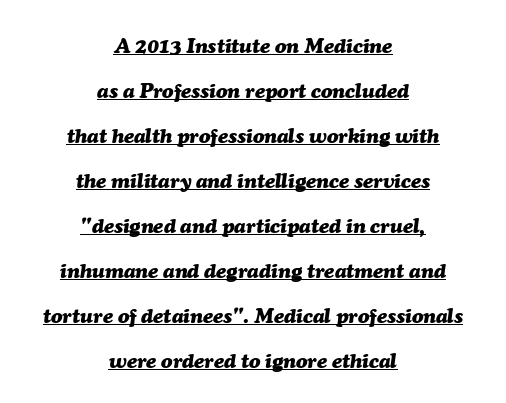
Compared with a flush-left layout, this one balances lines on the center instead. The glyphs look as if they've been sheared to an angle. Spacing between characters is what you'd get straight out of the box. The rendering uses a bold face; every stroke is thick and dark. The line-height multiplier appears high, well above default. Decoration check: the copy is underlined.
